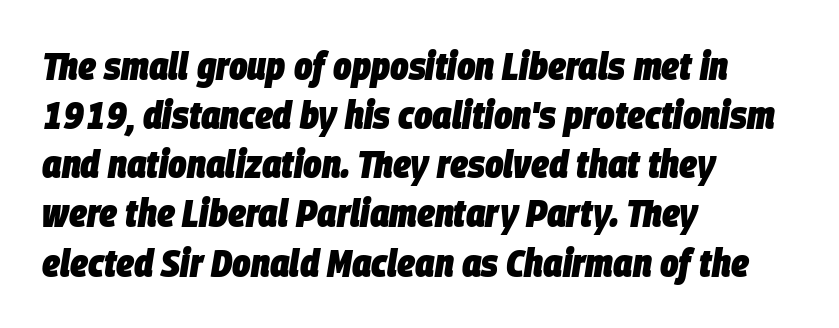
Q: Is the text bold? A: Yes.
Q: Is the text italic (slanted)? A: Yes, it leans right by about 9 degrees.
Q: Is the text underlined? A: No.
Q: How is the paragraph aligned? A: Left-aligned.
Q: Is the spacing between letters normal or unusually wide? A: Normal.
Q: Is the spacing between lines tight, normal or loose? A: Normal.
Q: Width (condensed, normal, or wide)? A: Condensed.
Q: Stroke contrast? A: Low.
Q: x-height? A: Large.
Q: Monospaced? A: No.
